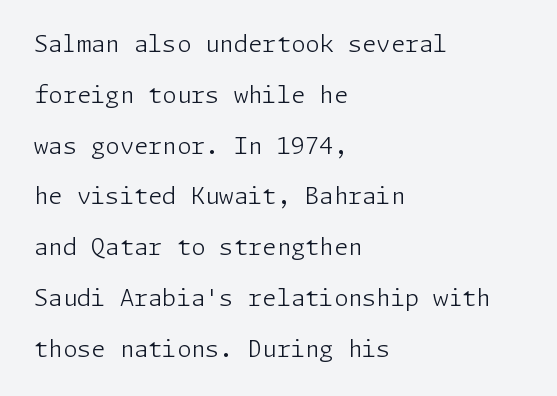
The image shows 23 px text type, upright; set left-aligned, loose line spacing (2.21x), normal letter spacing, not underlined.
